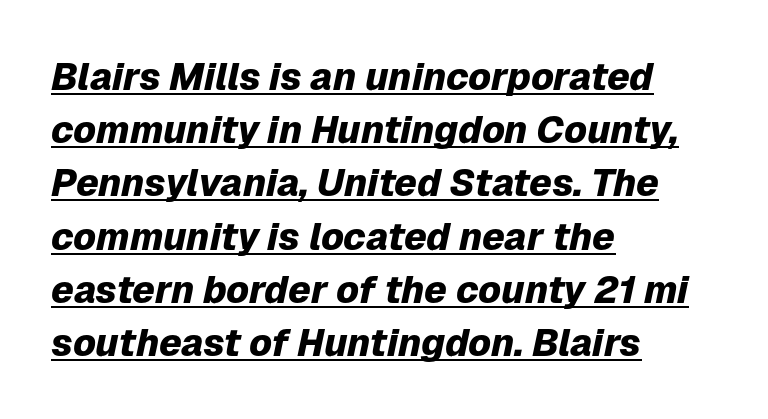
Q: Is the text bold? A: Yes.
Q: Is the text italic (slanted)? A: Yes, it leans right by about 12 degrees.
Q: Is the text underlined? A: Yes.
Q: How is the paragraph aligned? A: Left-aligned.
Q: Is the spacing between letters normal or unusually wide? A: Normal.
Q: Is the spacing between lines tight, normal or loose? A: Normal.
Q: Width (condensed, normal, or wide)? A: Normal.
Q: Stroke contrast? A: Low.
Q: x-height? A: Medium.
Q: Monospaced? A: No.
